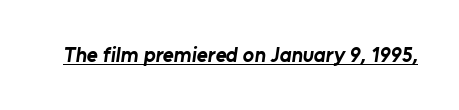
{"bold": "yes", "underline": "yes", "letter_spacing": "normal", "letter_spacing_em": 0.0, "glyph_px": 21}
